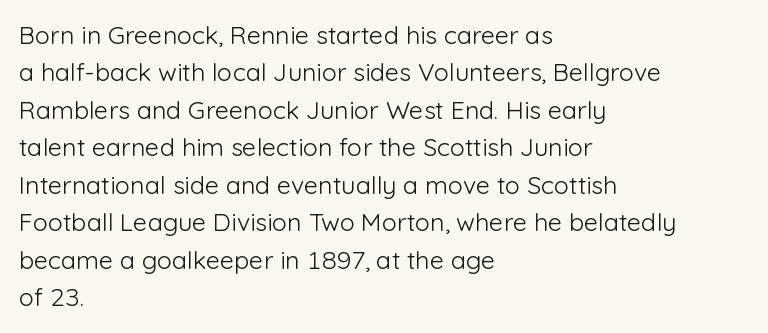
{"italic": "no", "bold": "no", "underline": "no", "align": "left", "line_spacing": "normal", "line_spacing_ratio": 1.5, "letter_spacing": "normal", "letter_spacing_em": 0.0, "glyph_px": 25}
